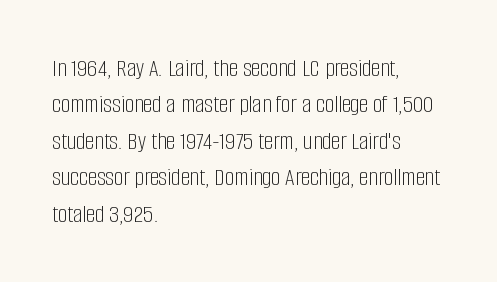
Short and long lines alike share a common starting point at left. The typeface has the unassuming heft of standard copy or less. Is the letter spacing exaggerated? No — it looks like the ordinary default. Has an underline been added? It has not. Posture: vertical.
